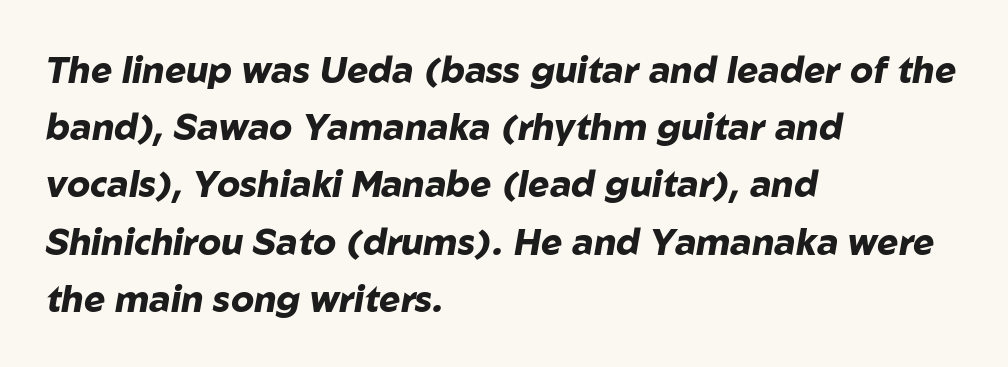
Q: Is the text bold? A: Yes.
Q: Is the text italic (slanted)? A: Yes, it leans right by about 10 degrees.
Q: Is the text underlined? A: No.
Q: How is the paragraph aligned? A: Left-aligned.
Q: Is the spacing between letters normal or unusually wide? A: Normal.
Q: Is the spacing between lines tight, normal or loose? A: Normal.
Q: Width (condensed, normal, or wide)? A: Normal.
Q: Stroke contrast? A: Low.
Q: x-height? A: Medium.
Q: Monospaced? A: No.
